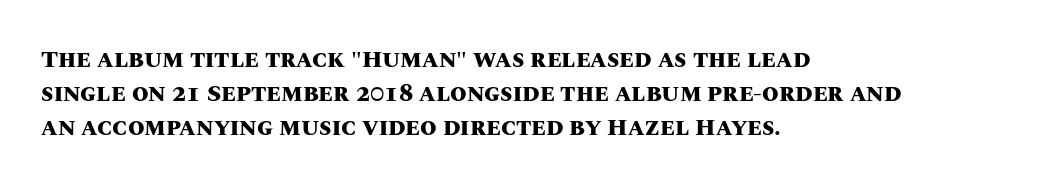
The image shows 24 px bold type, upright; set left-aligned, normal line spacing (1.42x), normal letter spacing, not underlined.
